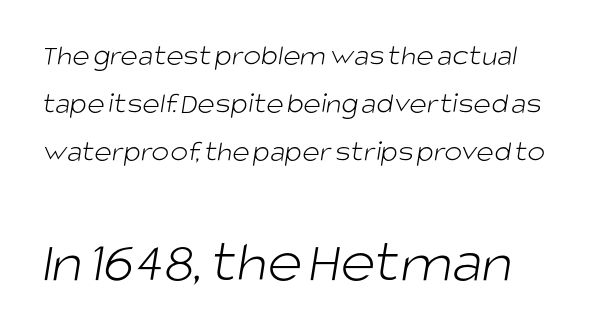
The image shows 60 px light sans-serif type; set left-aligned, normal line spacing (1.6x), normal letter spacing, not underlined; the second (bottom) block is 2.0x larger; low stroke contrast and a large x-height.
